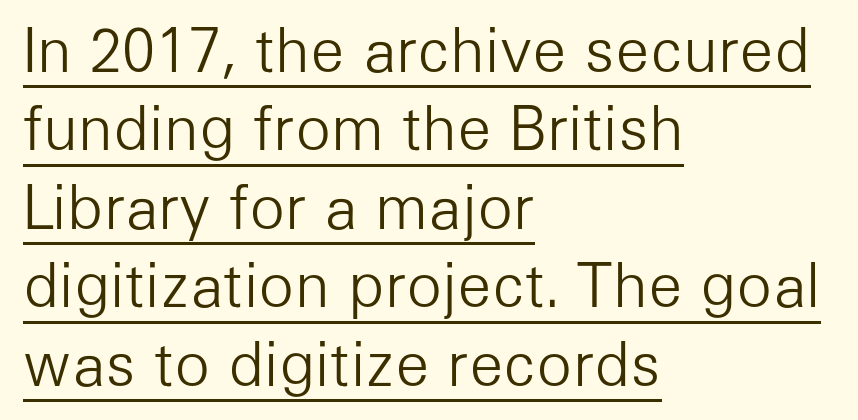
The image shows 59 px light sans-serif type, upright; set left-aligned, normal line spacing (1.33x), normal letter spacing, underlined; low stroke contrast and a medium x-height.
